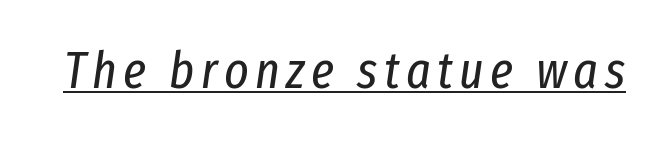
Q: Is the text bold? A: No.
Q: Is the text italic (slanted)? A: Yes, it leans right by about 8 degrees.
Q: Is the text underlined? A: Yes.
Q: Width (condensed, normal, or wide)? A: Condensed.
Q: Stroke contrast? A: Low.
Q: x-height? A: Medium.
Q: Monospaced? A: No.
